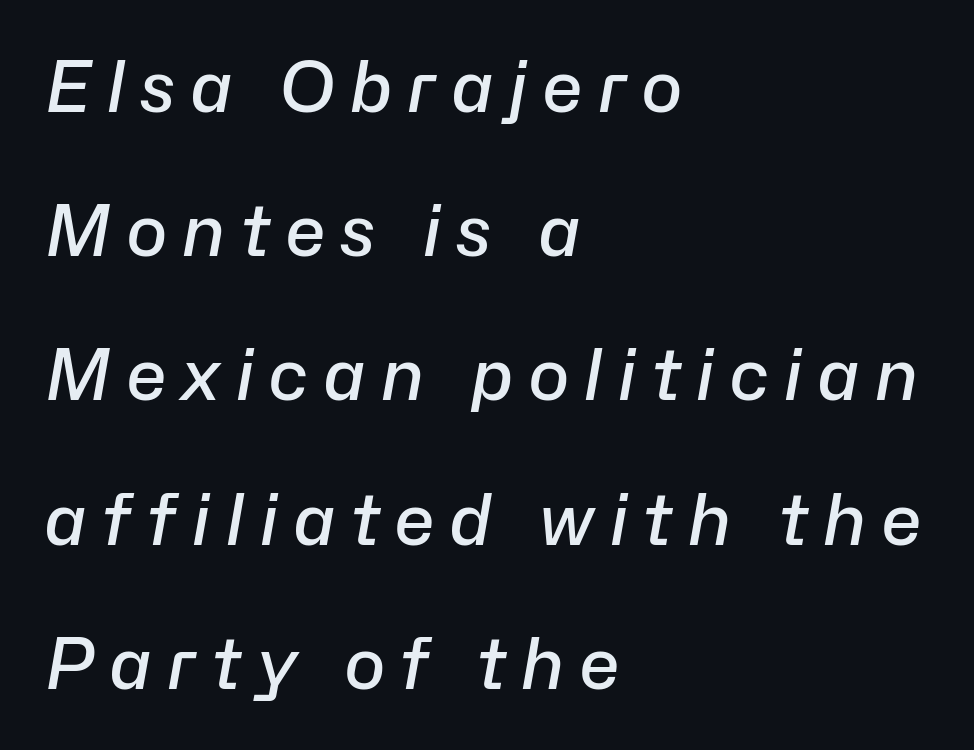
Here the designer chose a conventional face with non-uniform glyph widths. Strokes here are thickened, but only to semibold level. Line starts are locked; line ends wander. Look at the tracking — it's clearly loosened, letters drifting apart. These lines stand farther apart than default settings would place them. Plain, unruled lines of type.
